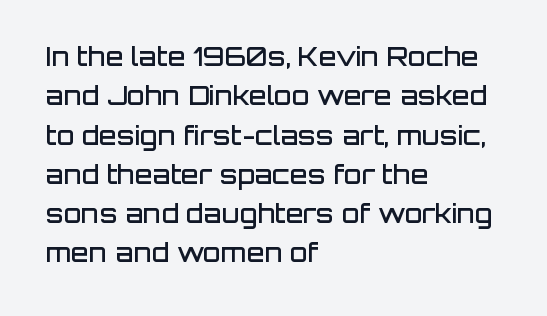
{"italic": "no", "bold": "semi", "underline": "no", "align": "left", "line_spacing": "normal", "line_spacing_ratio": 1.51, "letter_spacing": "normal", "letter_spacing_em": 0.0, "glyph_px": 26}
